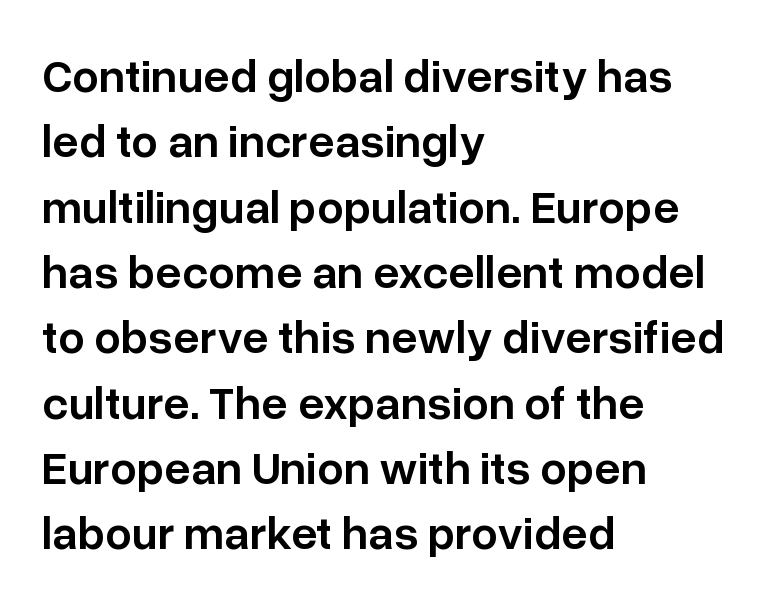
Nothing sits at the stroke ends, so this counts as sans-serif. Leading: standard. In CSS terms this would be text-align: left. Unmarked baselines from the first word to the last.
